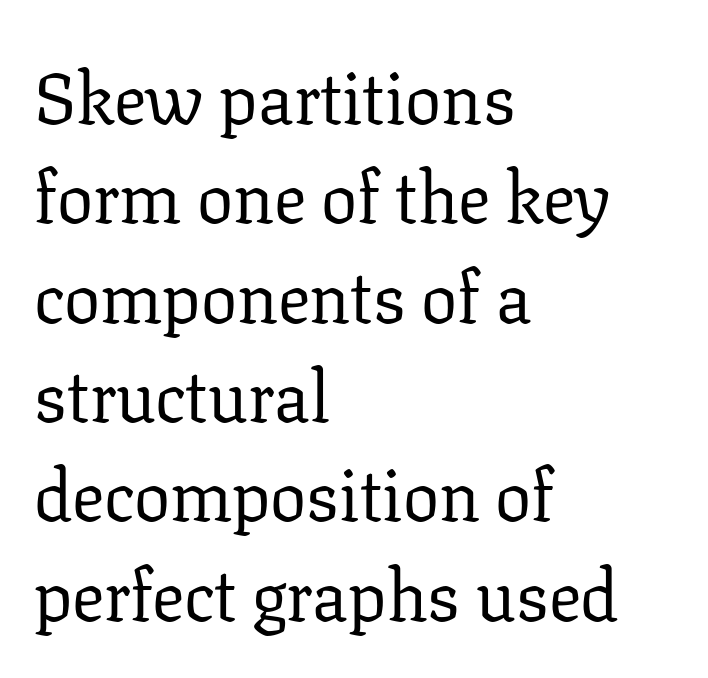
Rule under the text: the space is simply empty. The specimen reads as upright at a glance. Is the type heavy? It reads as light-to-regular instead. Does the copy run flush right? No — it runs flush left. Unlike a clean sans, this face finishes its strokes with serifs.
